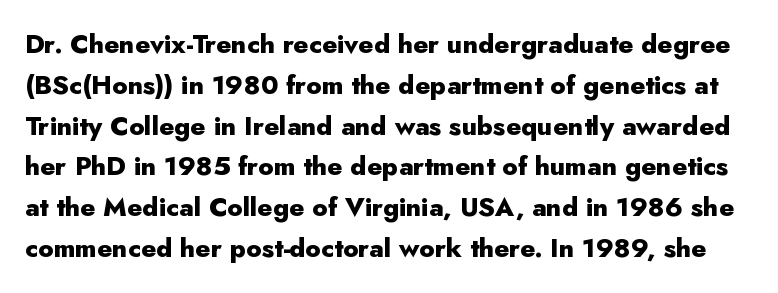
{"italic": "no", "bold": "yes", "underline": "no", "line_spacing": "normal", "line_spacing_ratio": 1.57, "letter_spacing": "normal", "letter_spacing_em": 0.0, "glyph_px": 26}
